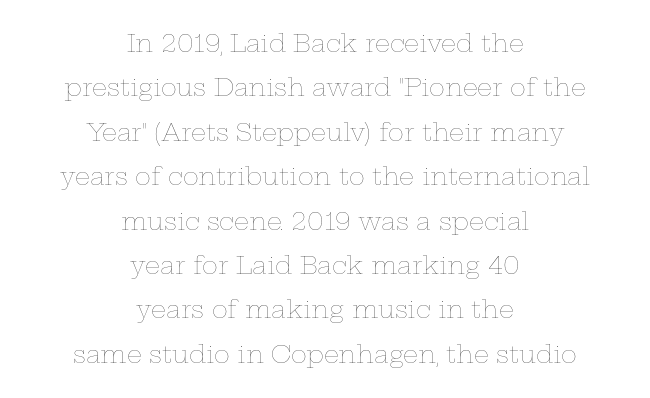
Line starts and ends both wander, symmetrically. The gap between lines stays unmarked. The lettering holds an erect, upright posture throughout. No extra ink here — the face is not bold. Each word holds together tightly as a unit, with standard inter-letter gaps.
